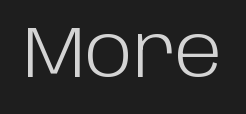
Q: Is the text bold? A: No.
Q: Is the text italic (slanted)? A: No, it is upright.
Q: Is the typeface a serif or a sans-serif typeface? A: Sans-serif.
Q: Is the text underlined? A: No.
Q: Is the spacing between letters normal or unusually wide? A: Normal.
Q: Width (condensed, normal, or wide)? A: Normal.
Q: Stroke contrast? A: Low.
Q: x-height? A: Large.
Q: Monospaced? A: No.
